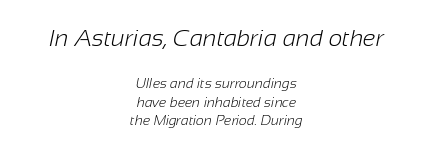
Q: Is the text bold? A: No.
Q: Is the text underlined? A: No.
Q: How is the paragraph aligned? A: Centered.
Q: Is the spacing between letters normal or unusually wide? A: Normal.
Q: Is the spacing between lines tight, normal or loose? A: Normal.
Q: Which block of text is set in a larger size, the first (top) or the second (bottom)? A: The first (top) one.
